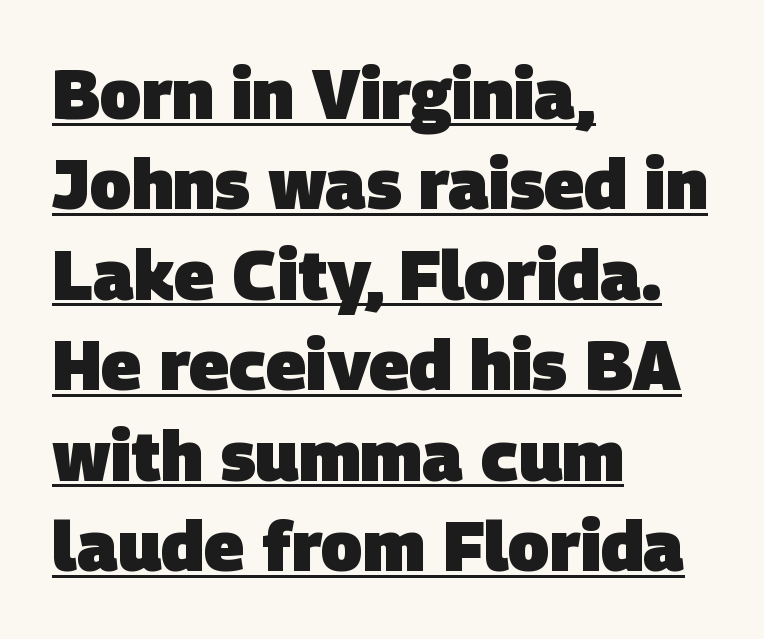
Q: Is the text bold? A: Yes.
Q: Is the typeface a serif or a sans-serif typeface? A: Sans-serif.
Q: Is the text underlined? A: Yes.
Q: How is the paragraph aligned? A: Left-aligned.
Q: Is the spacing between letters normal or unusually wide? A: Normal.
Q: Is the spacing between lines tight, normal or loose? A: Normal.
Q: Width (condensed, normal, or wide)? A: Normal.
Q: Stroke contrast? A: Low.
Q: x-height? A: Large.
Q: Monospaced? A: No.
